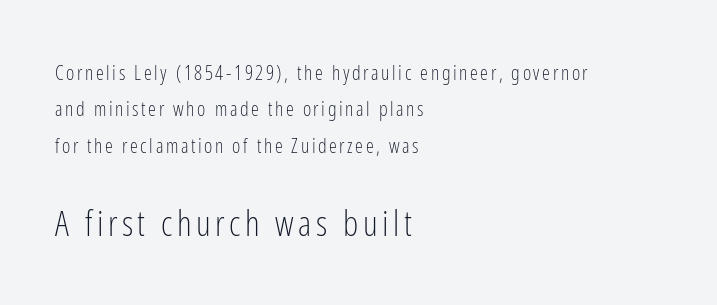
The image shows 35 px light, condensed sans-serif type, upright; set left-aligned, line spacing 1.82x, not underlined; the second (bottom) block is 1.75x larger; low stroke contrast and a medium x-height.
